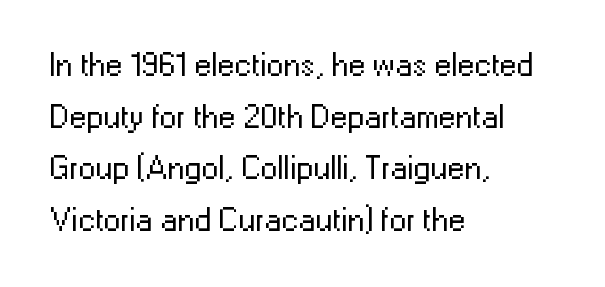
The typesetting does not lean heavy: it is not bold. Teacher's note: observe the even left margin — that is flush-left alignment. Posture: upright roman. Varying glyph widths throughout — classic text-font behaviour.
